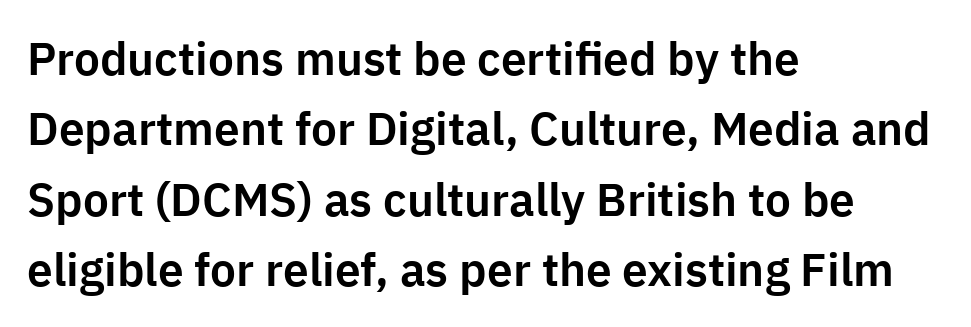
The image shows 46 px sans-serif type, upright; set left-aligned, normal line spacing (1.53x), normal letter spacing, not underlined; low stroke contrast and a medium x-height.
